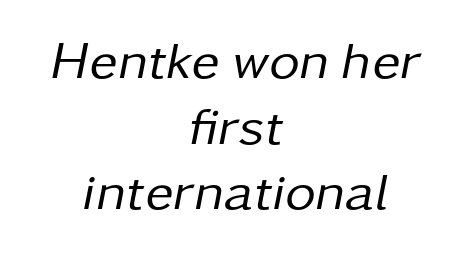
{"italic": "yes", "lean": "right", "slant_degrees": 11, "bold": "no", "weight": "regular", "width": "normal", "stroke_contrast": "low", "x_height": "medium", "monospaced": "no", "underline": "no", "align": "center", "line_spacing_ratio": 1.24, "letter_spacing": "normal", "letter_spacing_em": 0.0, "glyph_px": 53}
